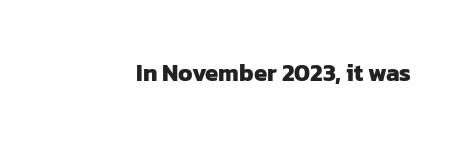
The image shows 24 px bold type; set normal letter spacing, not underlined.
